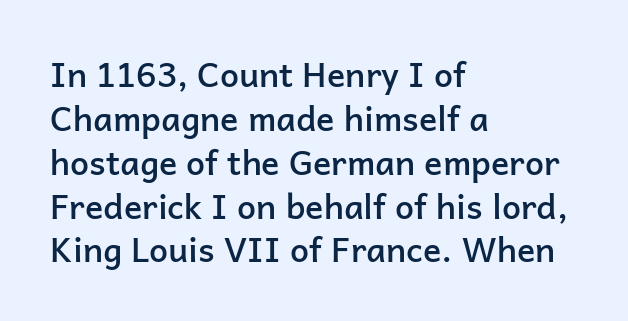
The image shows 34 px semibold sans-serif type, upright; set left-aligned, normal line spacing (1.29x), normal letter spacing, not underlined; low stroke contrast and a medium x-height.
